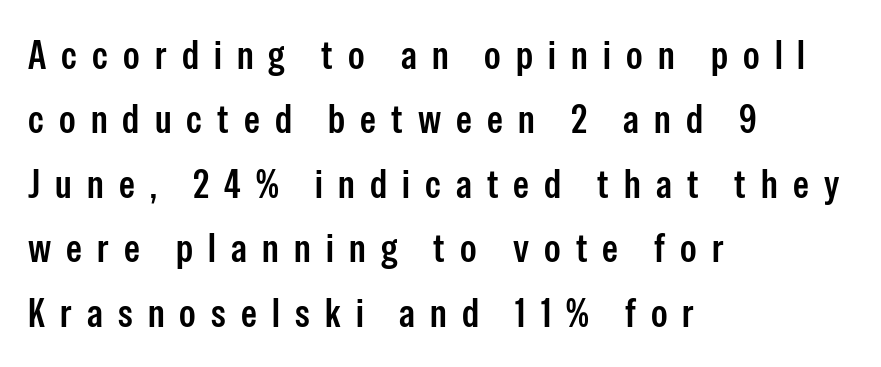
{"serif": "no", "italic": "no", "bold": "semi", "weight": "semibold", "width": "condensed", "stroke_contrast": "low", "x_height": "medium", "monospaced": "no", "underline": "no", "align": "left", "line_spacing": "normal", "line_spacing_ratio": 1.61, "letter_spacing": "wide", "letter_spacing_em": 0.38, "glyph_px": 40}
